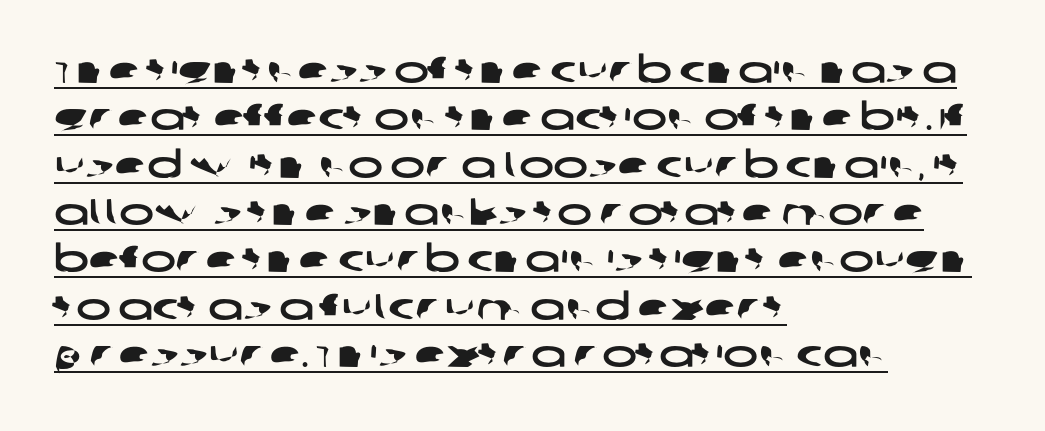
The image shows 37 px wide sans-serif type; set left-aligned, normal line spacing (1.28x), normal letter spacing, underlined; low stroke contrast and a large x-height.
